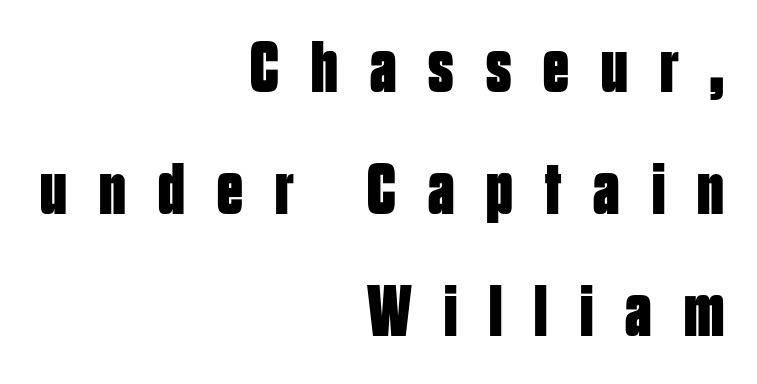
The image shows 73 px bold, condensed sans-serif type, upright; set right-aligned, normal line spacing (1.67x), unusually wide letter spacing (+0.44 em), not underlined; low stroke contrast and a large x-height.
